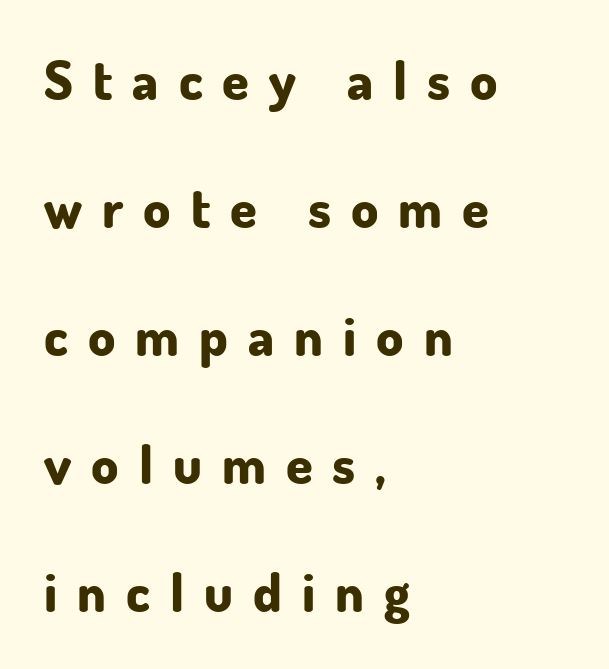
The image shows 54 px bold sans-serif type, upright; set left-aligned, loose line spacing (2.37x), unusually wide letter spacing (+0.37 em), not underlined; low stroke contrast and a small x-height.
